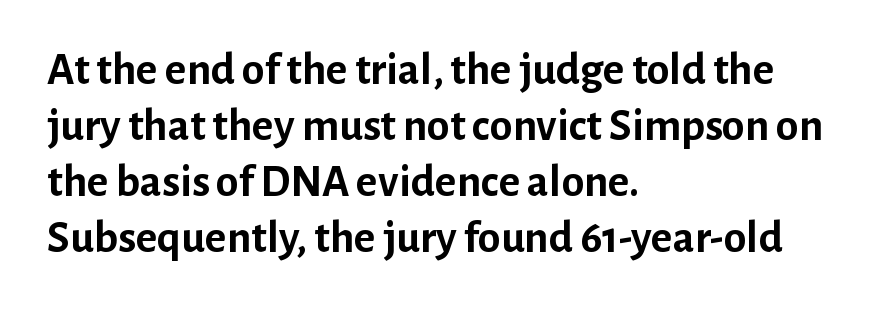
{"serif": "no", "italic": "no", "bold": "yes", "weight": "semibold", "width": "normal", "stroke_contrast": "low", "x_height": "medium", "monospaced": "no", "underline": "no", "align": "left", "line_spacing_ratio": 1.22, "letter_spacing": "normal", "letter_spacing_em": 0.0, "glyph_px": 46}
